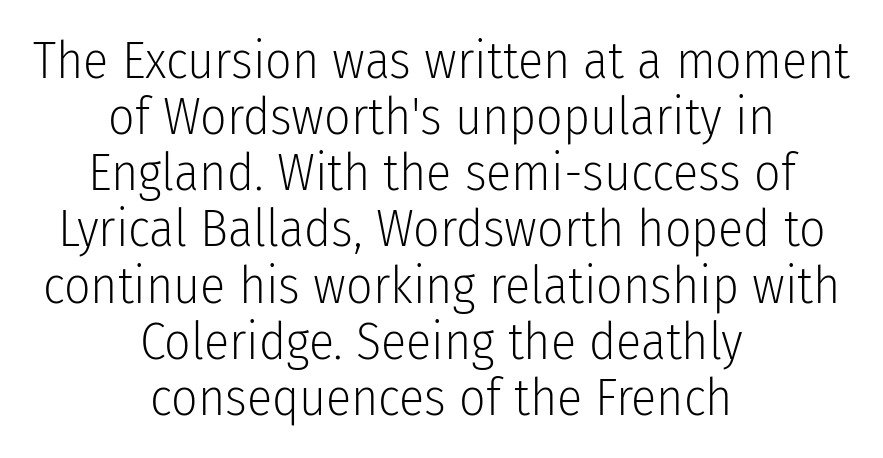
Q: Is the text bold? A: No.
Q: Is the text italic (slanted)? A: No, it is upright.
Q: Is the typeface a serif or a sans-serif typeface? A: Sans-serif.
Q: Is the text underlined? A: No.
Q: How is the paragraph aligned? A: Centered.
Q: Is the spacing between letters normal or unusually wide? A: Normal.
Q: Is the spacing between lines tight, normal or loose? A: Tight.
Q: Width (condensed, normal, or wide)? A: Condensed.
Q: Stroke contrast? A: Low.
Q: x-height? A: Medium.
Q: Monospaced? A: No.
